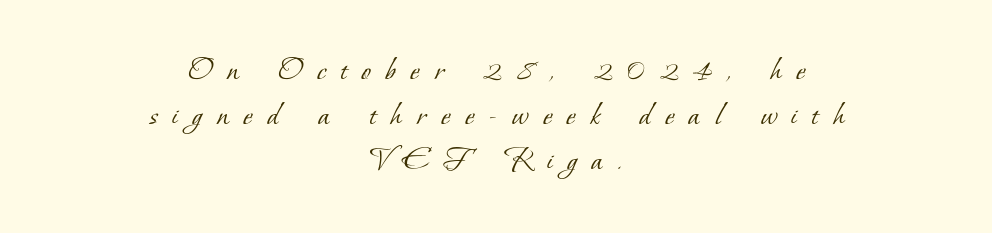
Q: Is the text bold? A: No.
Q: Is the typeface a serif or a sans-serif typeface? A: Serif.
Q: Is the text underlined? A: No.
Q: How is the paragraph aligned? A: Centered.
Q: Is the spacing between letters normal or unusually wide? A: Unusually wide.
Q: Is the spacing between lines tight, normal or loose? A: Normal.
Q: Width (condensed, normal, or wide)? A: Normal.
Q: Stroke contrast? A: Low.
Q: x-height? A: Small.
Q: Monospaced? A: No.
